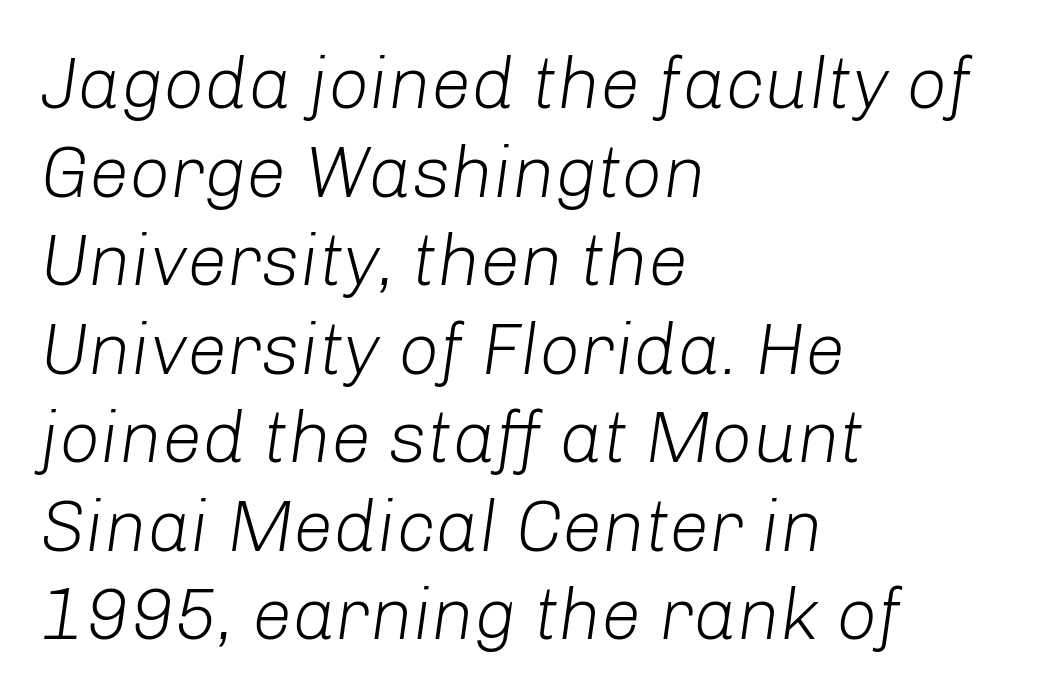
Q: Is the text bold? A: No.
Q: Is the text italic (slanted)? A: Yes, it leans right by about 8 degrees.
Q: Is the text underlined? A: No.
Q: How is the paragraph aligned? A: Left-aligned.
Q: Is the spacing between letters normal or unusually wide? A: Normal.
Q: Width (condensed, normal, or wide)? A: Normal.
Q: Stroke contrast? A: Low.
Q: x-height? A: Medium.
Q: Monospaced? A: No.
